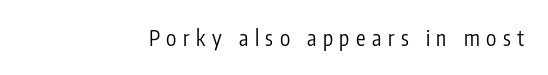
The image shows 21 px text type, upright; set unusually wide letter spacing (+0.31 em), not underlined.
